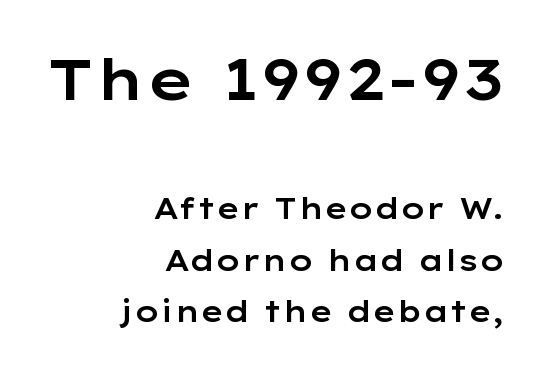
Q: Is the text italic (slanted)? A: No, it is upright.
Q: Is the typeface a serif or a sans-serif typeface? A: Sans-serif.
Q: Is the text underlined? A: No.
Q: How is the paragraph aligned? A: Right-aligned.
Q: Is the spacing between letters normal or unusually wide? A: Normal.
Q: Which block of text is set in a larger size, the first (top) or the second (bottom)? A: The first (top) one.
Q: Width (condensed, normal, or wide)? A: Wide.
Q: Stroke contrast? A: Low.
Q: x-height? A: Medium.
Q: Monospaced? A: No.
